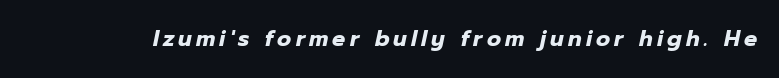
The image shows 22 px bold type, italic (leaning right); set not underlined.
